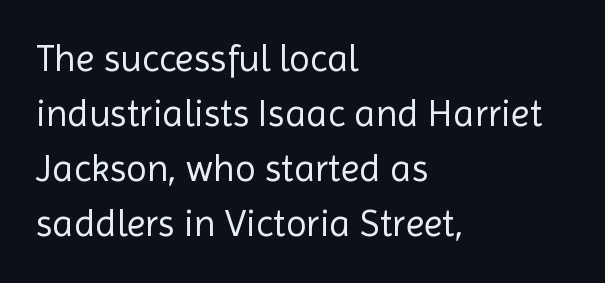
{"serif": "no", "italic": "no", "bold": "no", "weight": "regular", "width": "normal", "x_height": "medium", "monospaced": "no", "underline": "no", "align": "left", "line_spacing": "normal", "line_spacing_ratio": 1.45, "letter_spacing": "normal", "letter_spacing_em": 0.0, "glyph_px": 38}
